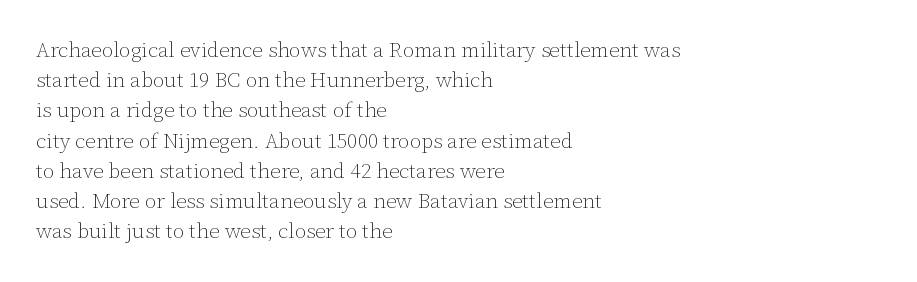
The image shows 21 px text type, upright; set left-aligned, normal line spacing (1.44x), normal letter spacing, not underlined.
